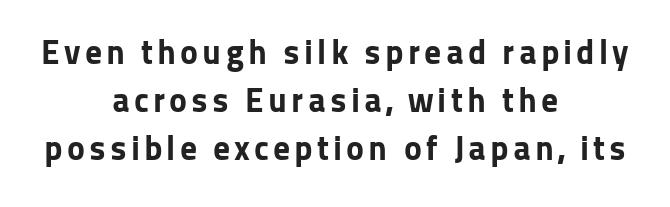
{"serif": "no", "italic": "no", "bold": "yes", "weight": "bold", "width": "normal", "stroke_contrast": "low", "x_height": "medium", "monospaced": "no", "underline": "no", "align": "center", "line_spacing": "normal", "line_spacing_ratio": 1.41, "glyph_px": 34}
